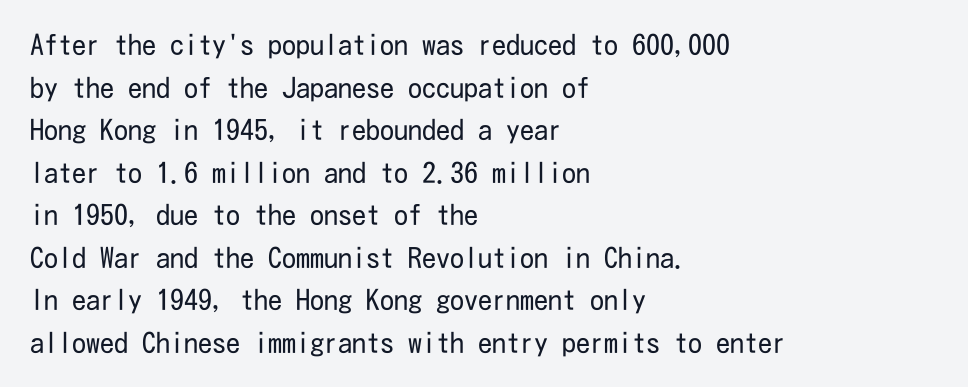
The rag falls on the right side of this text block. Honestly, the row spacing looks completely unremarkable. Weight: in the light-to-regular range. The letters sit at their default tracking, neither squeezed nor spread.
